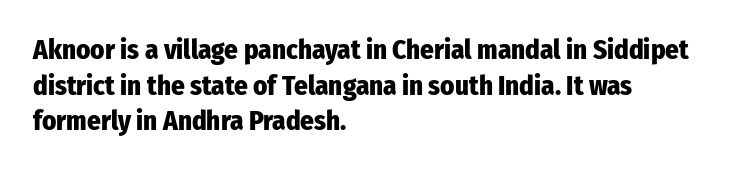
A typesetter would call this leading conventional body-copy spacing. Standard letterfit; no display-style spreading of the glyphs. The axis of the letterforms is exactly vertical. Typeset ragged right — the left edge is the straight one. Clear beneath every line of the passage. Each glyph is drawn with heavy, bold strokes.
